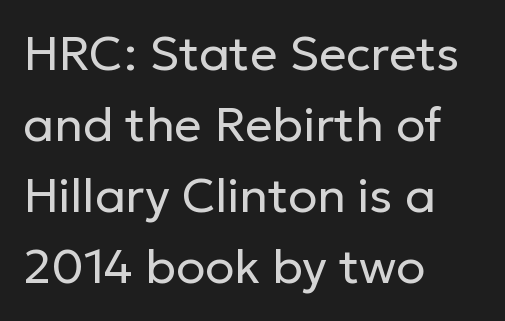
The image shows 48 px regular-weight sans-serif type, upright; set left-aligned, normal line spacing (1.48x), normal letter spacing, not underlined; low stroke contrast and a medium x-height.
